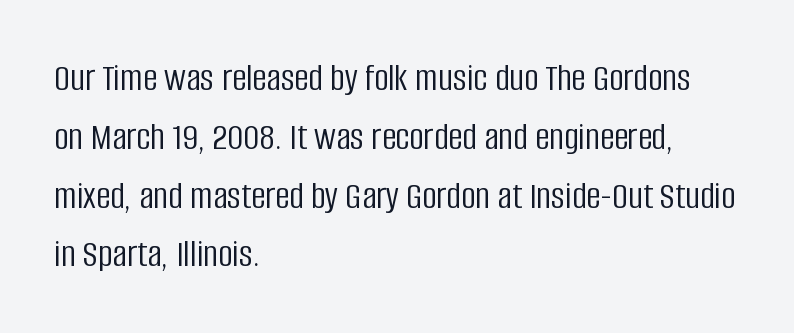
Is this a fixed-width face? No — the glyphs have proportional, varying widths. Check where the strokes stop: nothing finishes them off — pure sans. Horizontal alignment here is leftward, the default for most running prose. Reading down the column, the eye jumps a familiar distance to each next line. The face used here is rendered with its standard letterfit. Summary of weight: not heavy and not bold.
